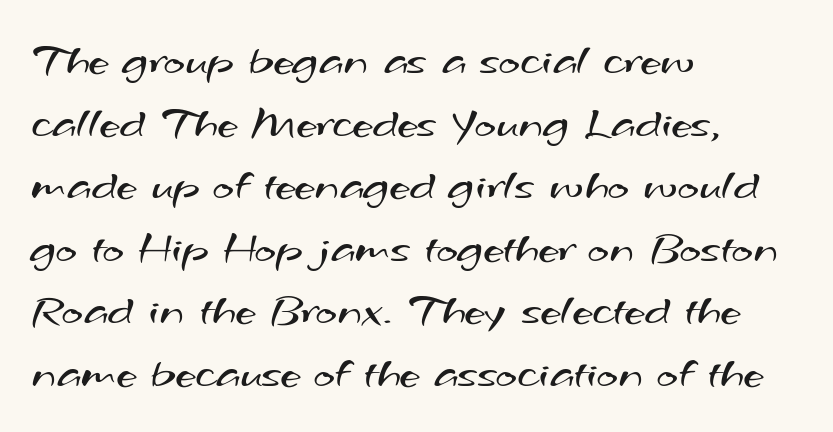
Q: Is the text bold? A: No.
Q: Is the typeface a serif or a sans-serif typeface? A: Sans-serif.
Q: Is the text underlined? A: No.
Q: How is the paragraph aligned? A: Left-aligned.
Q: Is the spacing between letters normal or unusually wide? A: Normal.
Q: Is the spacing between lines tight, normal or loose? A: Normal.
Q: Width (condensed, normal, or wide)? A: Wide.
Q: Stroke contrast? A: Medium.
Q: x-height? A: Small.
Q: Monospaced? A: No.
